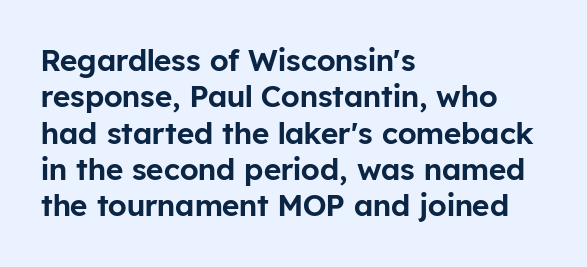
Nobody drew a line under any word here. These lines are composed in type without serifs. The compositor pushed each line to the left boundary. Students, note that the glyphs here touch the page at normal intervals.
